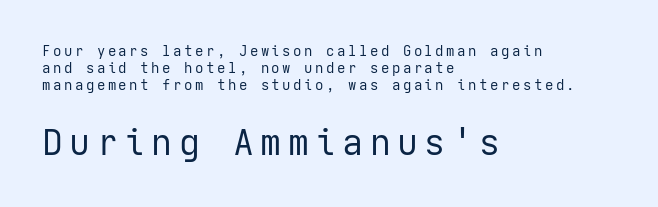
The image shows 35 px regular-weight sans-serif type, upright; set left-aligned, line spacing 1.21x, not underlined; the second (bottom) block is 2.5x larger; low stroke contrast and a medium x-height.
